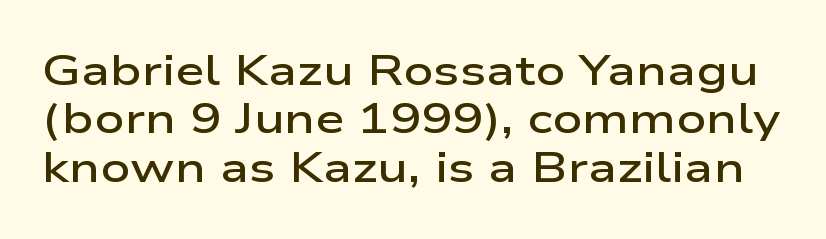
{"serif": "no", "italic": "no", "bold": "semi", "weight": "semibold", "width": "wide", "stroke_contrast": "low", "x_height": "medium", "monospaced": "no", "underline": "no", "line_spacing": "tight", "line_spacing_ratio": 1.15, "letter_spacing": "normal", "letter_spacing_em": 0.0, "glyph_px": 42}
